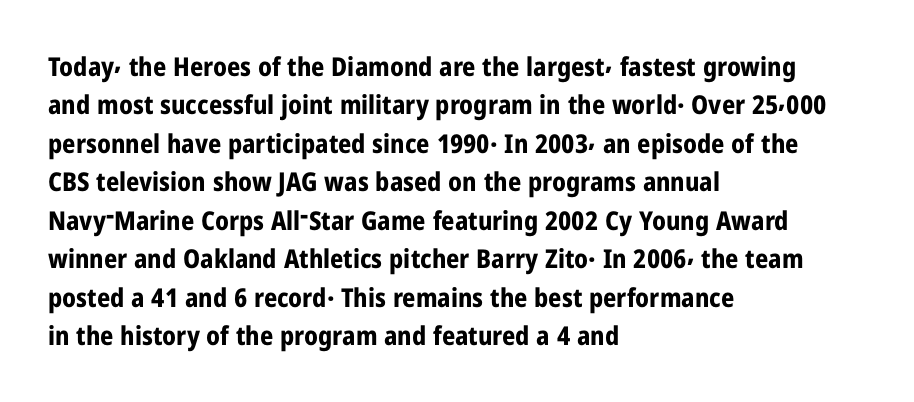
The image shows 26 px bold type, upright; set left-aligned, normal line spacing (1.48x), normal letter spacing, not underlined.
